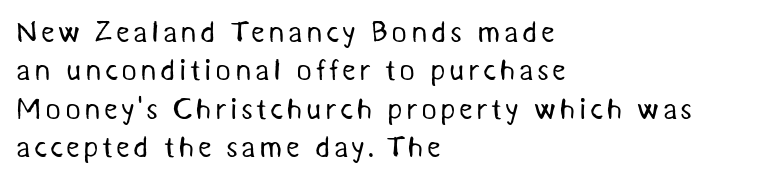
The image shows 30 px regular-weight sans-serif type; set left-aligned, normal line spacing (1.28x), not underlined; medium stroke contrast and a medium x-height.
